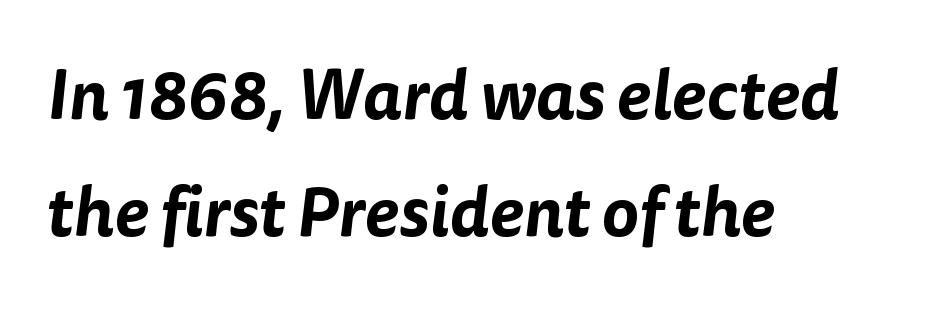
The image shows 70 px sans-serif type; set left-aligned, normal line spacing (1.67x), normal letter spacing, not underlined; low stroke contrast and a medium x-height.
